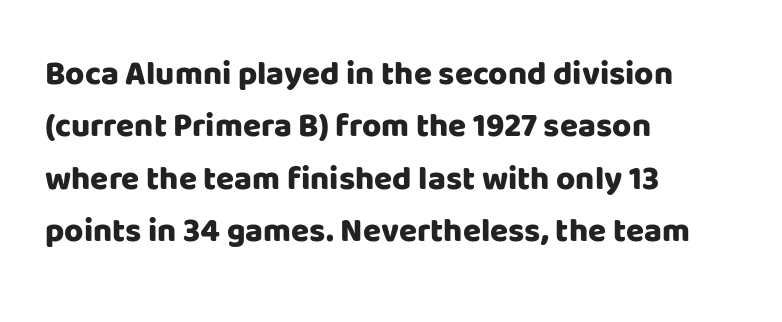
Q: Is the text bold? A: Yes.
Q: Is the text italic (slanted)? A: No, it is upright.
Q: Is the typeface a serif or a sans-serif typeface? A: Sans-serif.
Q: Is the text underlined? A: No.
Q: How is the paragraph aligned? A: Left-aligned.
Q: Is the spacing between letters normal or unusually wide? A: Normal.
Q: Is the spacing between lines tight, normal or loose? A: Normal.
Q: Width (condensed, normal, or wide)? A: Normal.
Q: Stroke contrast? A: Low.
Q: x-height? A: Large.
Q: Monospaced? A: No.
